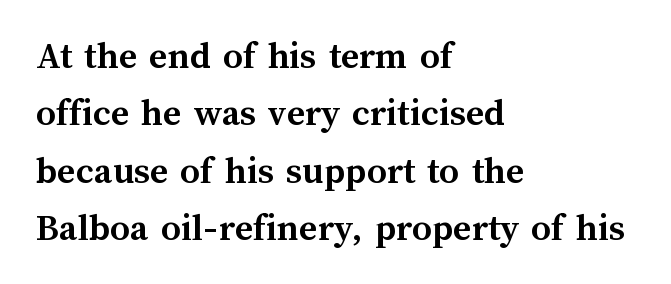
The image shows 39 px semibold type, upright; set left-aligned, normal line spacing (1.47x), normal letter spacing, not underlined; medium stroke contrast and a medium x-height.
